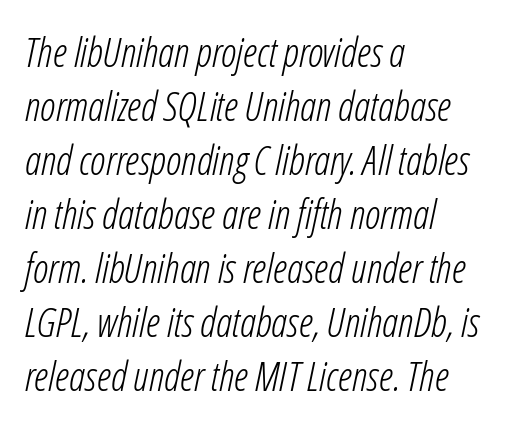
Q: Is the text bold? A: No.
Q: Is the text italic (slanted)? A: Yes, it leans right by about 12 degrees.
Q: Is the text underlined? A: No.
Q: How is the paragraph aligned? A: Left-aligned.
Q: Is the spacing between letters normal or unusually wide? A: Normal.
Q: Is the spacing between lines tight, normal or loose? A: Normal.
Q: Width (condensed, normal, or wide)? A: Condensed.
Q: Stroke contrast? A: Low.
Q: x-height? A: Medium.
Q: Monospaced? A: No.
